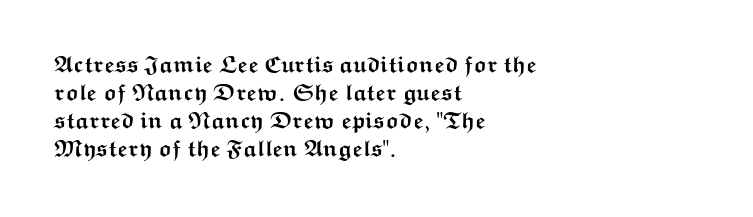
Look at the stroke-to-counter ratio: heavy, a bold. Ordinary non-slanted type is in use. The baseline area is clear. The setting favours the left margin, as ordinary paragraphs usually do. Look at the tracking — it's just the regular setting, nothing added.
